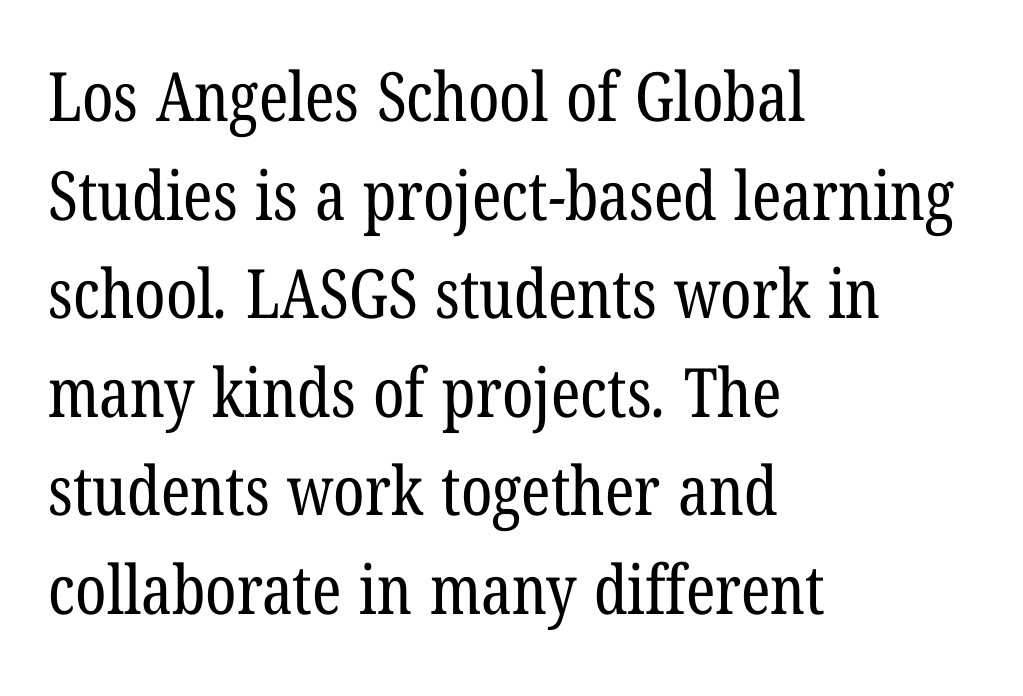
Q: Is the text bold? A: No.
Q: Is the typeface a serif or a sans-serif typeface? A: Serif.
Q: Is the text underlined? A: No.
Q: How is the paragraph aligned? A: Left-aligned.
Q: Is the spacing between letters normal or unusually wide? A: Normal.
Q: Is the spacing between lines tight, normal or loose? A: Normal.
Q: Width (condensed, normal, or wide)? A: Condensed.
Q: Stroke contrast? A: Low.
Q: x-height? A: Medium.
Q: Monospaced? A: No.
